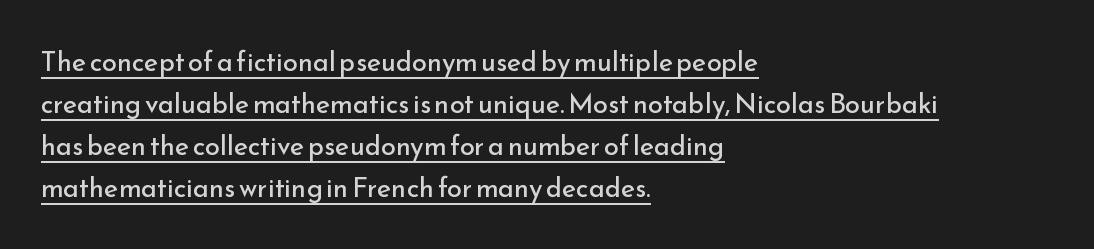
Quick note: not italic, upright. This sample uses plain, unmodified letter spacing. No extra ink here — the face is not bold. The words here are underlined.
